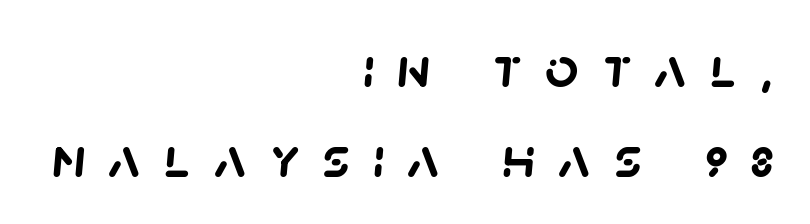
The image shows 58 px semibold sans-serif type; set right-aligned, normal line spacing (1.56x), unusually wide letter spacing (+0.4 em), not underlined; low stroke contrast and a large x-height.
